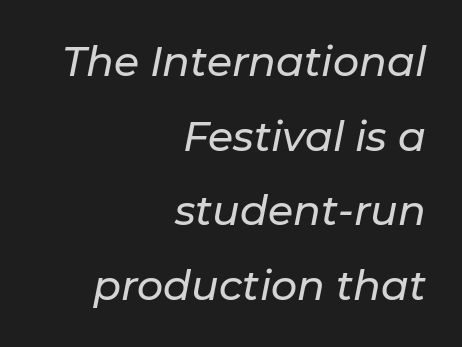
{"italic": "yes", "lean": "right", "slant_degrees": 11, "width": "normal", "stroke_contrast": "low", "x_height": "medium", "monospaced": "no", "underline": "no", "align": "right", "line_spacing_ratio": 1.82, "letter_spacing": "normal", "letter_spacing_em": 0.0, "glyph_px": 41}
